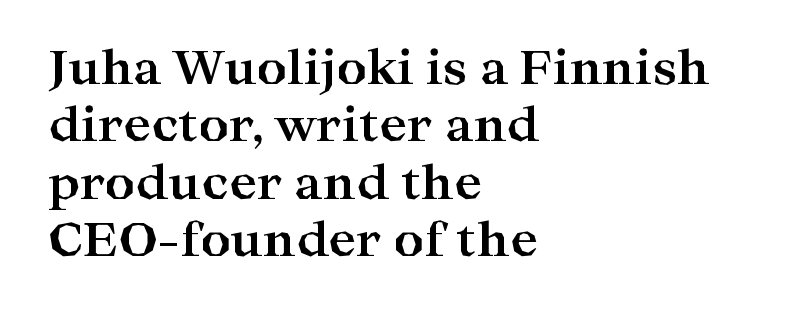
Q: Is the text bold? A: Yes.
Q: Is the text italic (slanted)? A: No, it is upright.
Q: Is the typeface a serif or a sans-serif typeface? A: Serif.
Q: Is the text underlined? A: No.
Q: How is the paragraph aligned? A: Left-aligned.
Q: Is the spacing between letters normal or unusually wide? A: Normal.
Q: Width (condensed, normal, or wide)? A: Wide.
Q: Stroke contrast? A: High.
Q: x-height? A: Medium.
Q: Monospaced? A: No.
